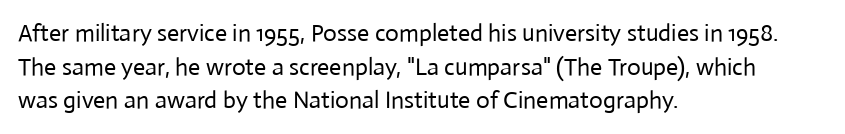
Does the copy run flush right? No — it runs flush left. Does extra space separate the letters? No, they use regular spacing. The letters look calm and open, with moderate or lighter stems. Beneath every word, the page is bare. Normally led — the rows are evenly, conventionally spaced.
